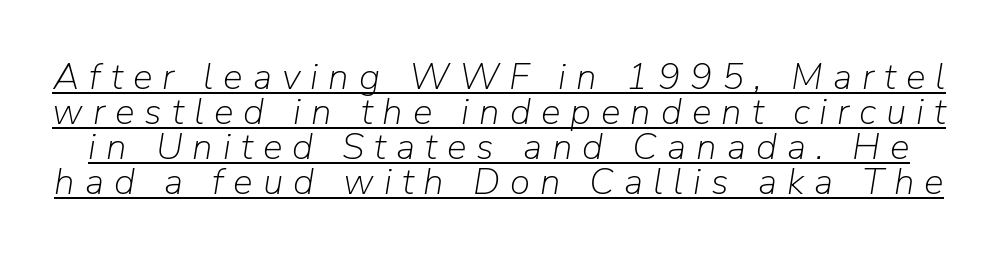
{"italic": "yes", "lean": "right", "slant_degrees": 9, "bold": "no", "weight": "light", "width": "normal", "stroke_contrast": "low", "x_height": "medium", "monospaced": "no", "underline": "yes", "line_spacing": "tight", "line_spacing_ratio": 0.95, "letter_spacing": "wide", "letter_spacing_em": 0.27, "glyph_px": 37}
